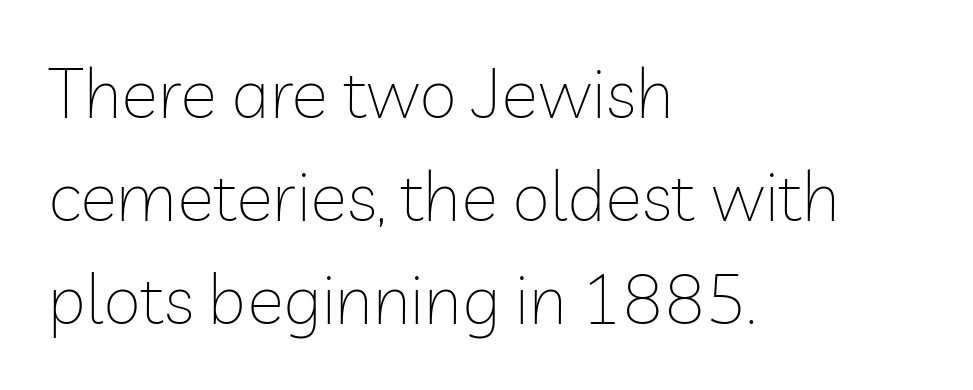
Does extra space separate the letters? No, they use regular spacing. When letters stand straight like this, we call the style roman or upright. Are there feet on the stems? There aren't — it's a sans. Caption: multi-line text, flush left, ragged right. You could not count columns in this text — the font is proportionally spaced.
